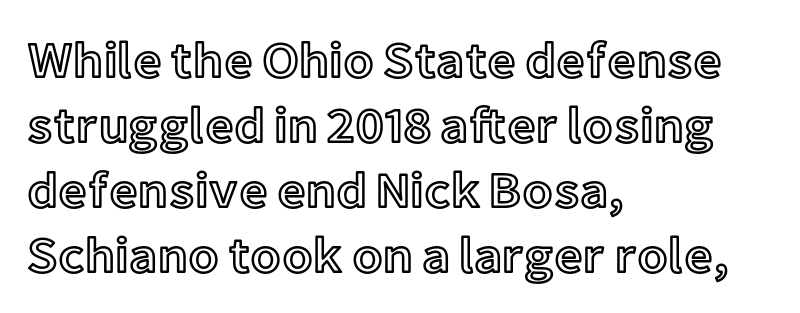
Which margin do the lines hug? The left one — the right edge is uneven. Ordinary non-slanted type is in use. You could not count columns in this text — the font is proportionally spaced. Tracking here is standard; glyphs follow each other at the usual distance. These lines sit exactly where default settings would place them. Decoration check: the copy has no underline.
